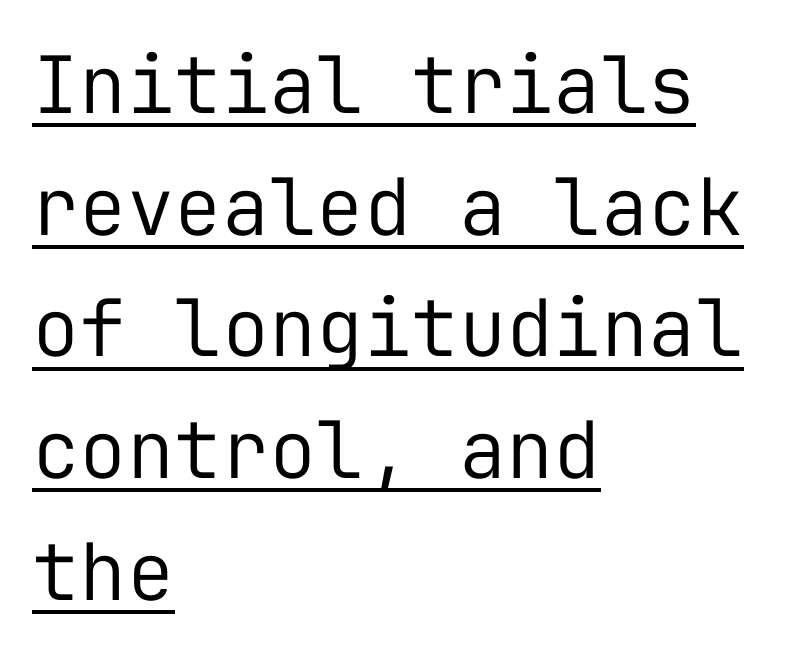
The image shows 79 px regular-weight sans-serif type, upright, monospaced; set left-aligned, normal line spacing (1.54x), normal letter spacing, underlined; low stroke contrast and a medium x-height.
